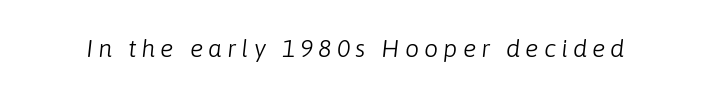
Nobody drew a line under any word here. Short note: letters widely spaced. The face used here has a pronounced slope to its letters. A light-to-regular cut is what we see here.
